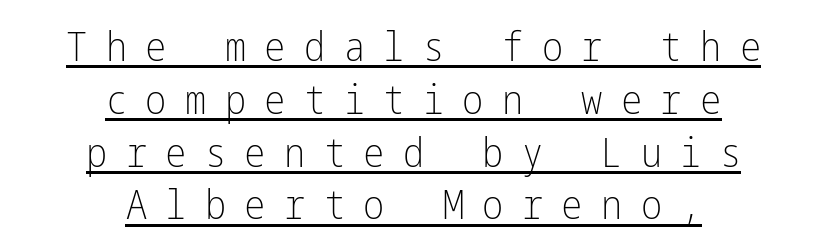
Q: Is the text bold? A: No.
Q: Is the text italic (slanted)? A: No, it is upright.
Q: Is the typeface a serif or a sans-serif typeface? A: Sans-serif.
Q: Is the text underlined? A: Yes.
Q: How is the paragraph aligned? A: Centered.
Q: Is the spacing between letters normal or unusually wide? A: Unusually wide.
Q: Is the spacing between lines tight, normal or loose? A: Normal.
Q: Width (condensed, normal, or wide)? A: Condensed.
Q: Stroke contrast? A: Low.
Q: x-height? A: Medium.
